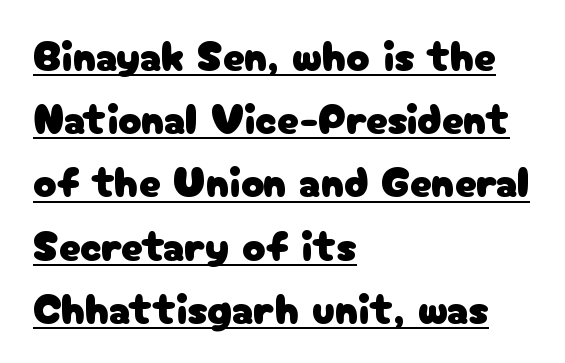
The image shows 43 px sans-serif type, upright; set left-aligned, normal line spacing (1.47x), normal letter spacing, underlined; low stroke contrast and a medium x-height.
